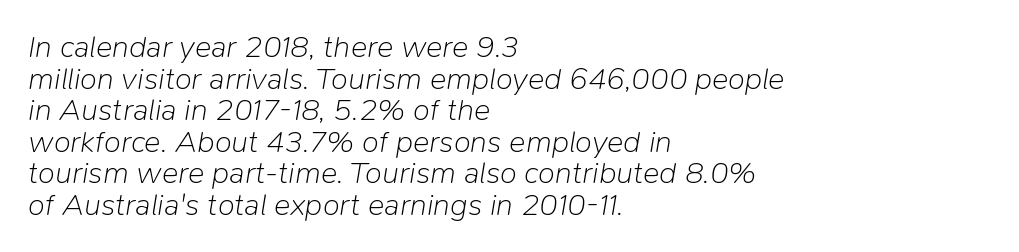
Q: Is the text bold? A: No.
Q: Is the text italic (slanted)? A: Yes, it leans right by about 9 degrees.
Q: Is the text underlined? A: No.
Q: How is the paragraph aligned? A: Left-aligned.
Q: Is the spacing between letters normal or unusually wide? A: Normal.
Q: Is the spacing between lines tight, normal or loose? A: Tight.
Q: Width (condensed, normal, or wide)? A: Normal.
Q: Stroke contrast? A: Low.
Q: x-height? A: Medium.
Q: Monospaced? A: No.
